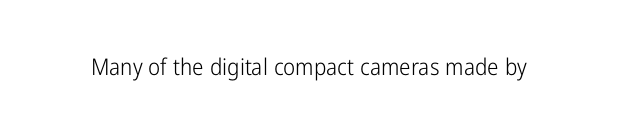
{"italic": "no", "bold": "no", "underline": "no", "letter_spacing": "normal", "letter_spacing_em": 0.0, "glyph_px": 23}
